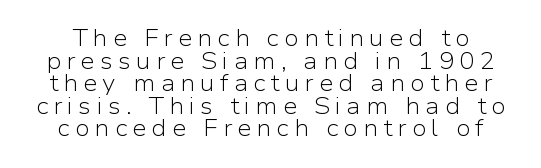
Q: Is the text bold? A: No.
Q: Is the text italic (slanted)? A: No, it is upright.
Q: Is the text underlined? A: No.
Q: Is the spacing between letters normal or unusually wide? A: Unusually wide.
Q: Is the spacing between lines tight, normal or loose? A: Tight.
